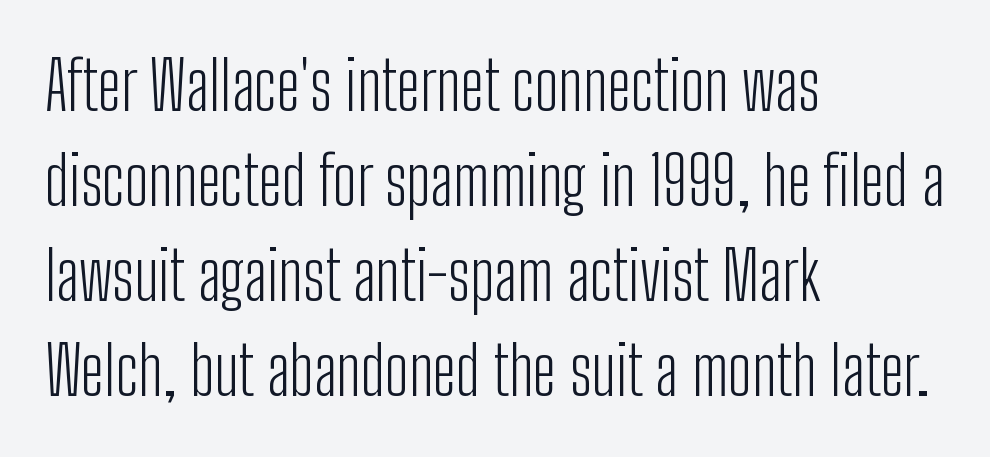
{"serif": "no", "italic": "no", "bold": "no", "weight": "light", "width": "condensed", "stroke_contrast": "low", "x_height": "medium", "monospaced": "no", "underline": "no", "align": "left", "line_spacing": "normal", "line_spacing_ratio": 1.42, "letter_spacing": "normal", "letter_spacing_em": 0.0, "glyph_px": 67}
